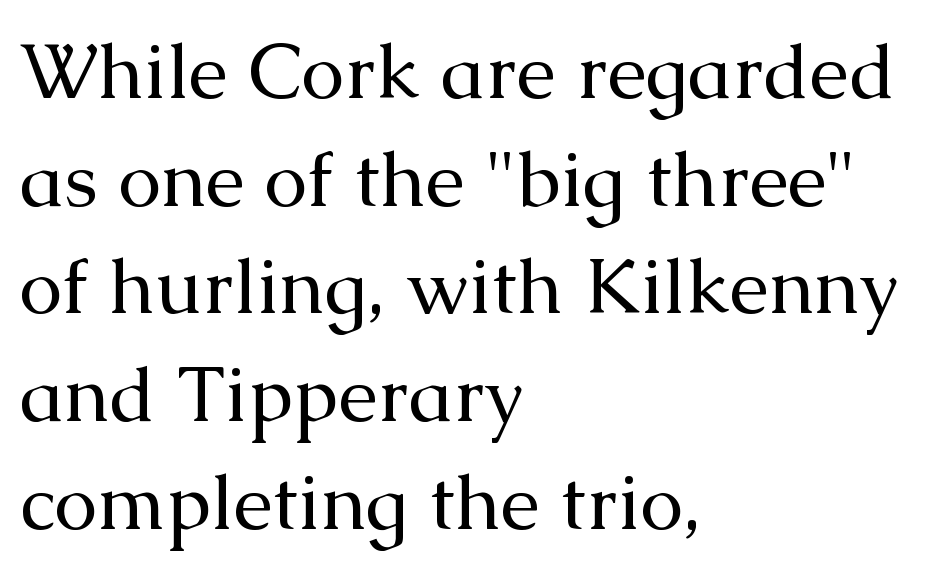
No extra tracking has been applied to these lines. Any mark beneath the type? The region is blank. Short and long lines alike share a common starting point at left. Stems here are at most as thick as an everyday book face. You can tell from the footed stems that serif type was used.
